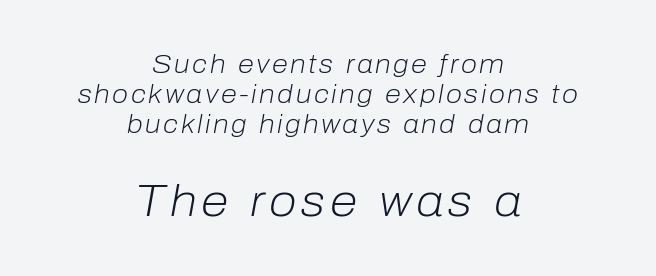
{"italic": "yes", "lean": "right", "slant_degrees": 10, "bold": "no", "weight": "light", "width": "normal", "stroke_contrast": "low", "x_height": "medium", "monospaced": "no", "underline": "no", "align": "center", "line_spacing": "tight", "line_spacing_ratio": 1.15, "larger_block": "second", "size_ratio": 1.73, "glyph_px": 45}
